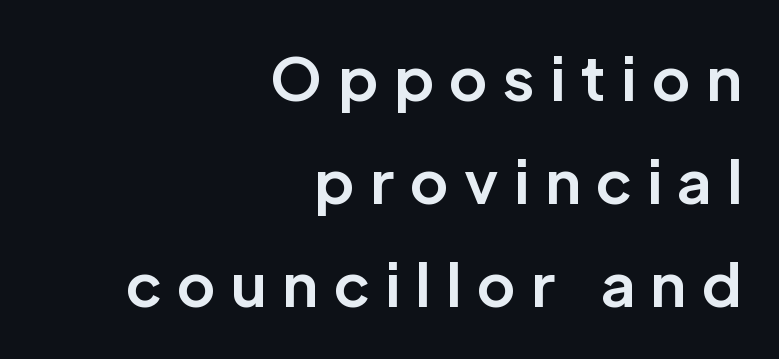
{"serif": "no", "italic": "no", "bold": "yes", "weight": "bold", "width": "normal", "stroke_contrast": "low", "x_height": "medium", "monospaced": "no", "underline": "no", "align": "right", "line_spacing_ratio": 1.75, "letter_spacing": "wide", "letter_spacing_em": 0.26, "glyph_px": 59}
